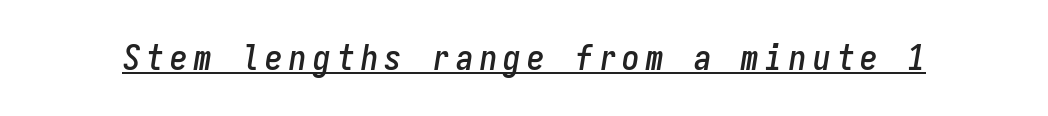
Has an underline been added? It has. Characters are canted at an angle relative to the baseline's perpendicular. The rendering uses typewriter-style spacing with identical character cells.
